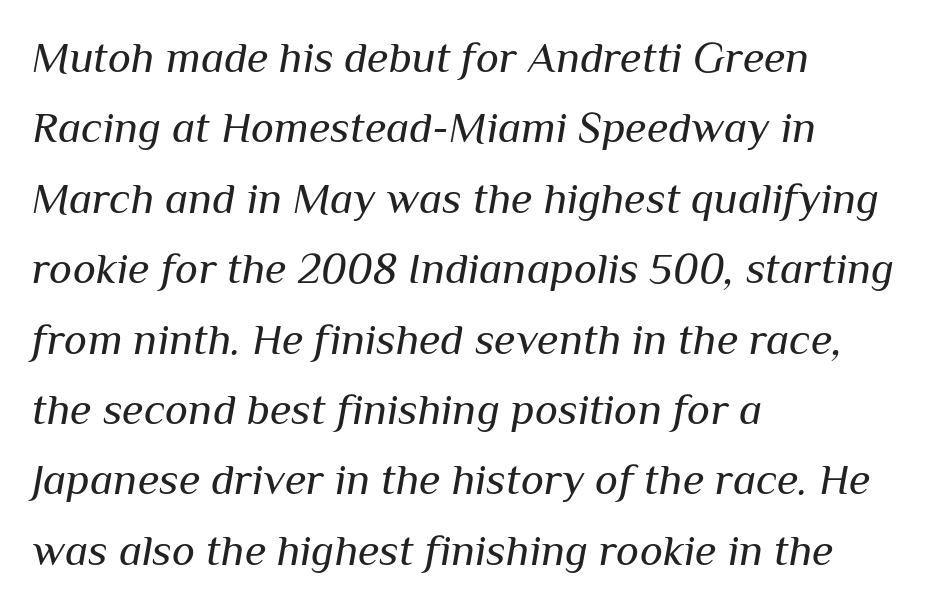
{"italic": "yes", "lean": "right", "slant_degrees": 10, "bold": "no", "weight": "regular", "width": "normal", "stroke_contrast": "medium", "x_height": "medium", "monospaced": "no", "underline": "no", "align": "left", "line_spacing": "normal", "line_spacing_ratio": 1.6, "letter_spacing": "normal", "letter_spacing_em": 0.0, "glyph_px": 44}
